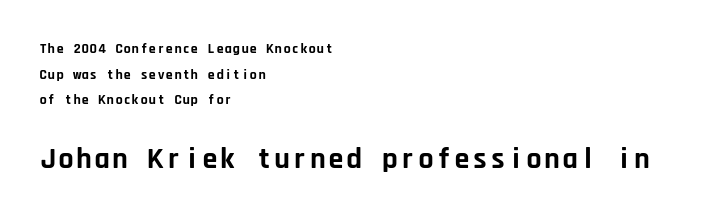
Q: Is the text bold? A: Yes.
Q: Is the text italic (slanted)? A: No, it is upright.
Q: Is the typeface a serif or a sans-serif typeface? A: Sans-serif.
Q: Is the text underlined? A: No.
Q: How is the paragraph aligned? A: Left-aligned.
Q: Is the spacing between letters normal or unusually wide? A: Normal.
Q: Which block of text is set in a larger size, the first (top) or the second (bottom)? A: The second (bottom) one.
Q: Width (condensed, normal, or wide)? A: Normal.
Q: Stroke contrast? A: Low.
Q: x-height? A: Large.
Q: Monospaced? A: Yes.
